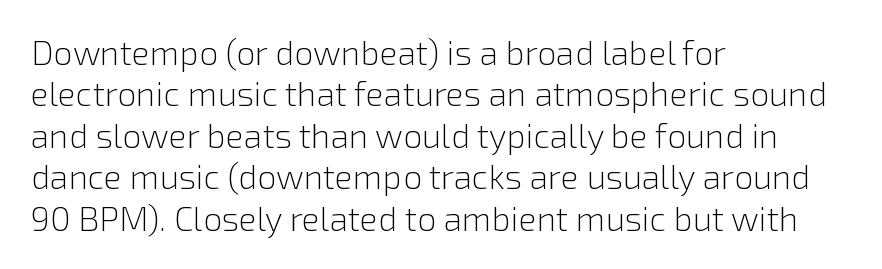
{"serif": "no", "italic": "no", "bold": "no", "weight": "light", "width": "normal", "stroke_contrast": "low", "x_height": "medium", "monospaced": "no", "underline": "no", "align": "left", "line_spacing_ratio": 1.22, "letter_spacing": "normal", "letter_spacing_em": 0.0, "glyph_px": 34}
